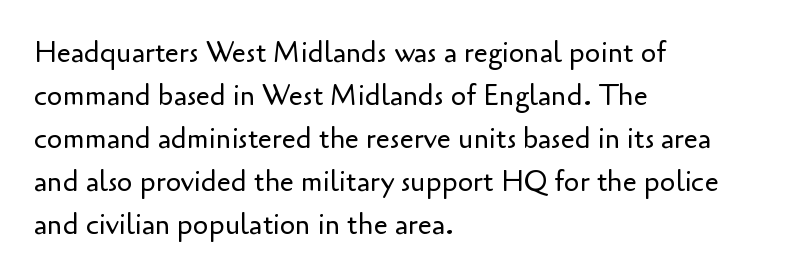
Q: Is the text bold? A: No.
Q: Is the text italic (slanted)? A: No, it is upright.
Q: Is the typeface a serif or a sans-serif typeface? A: Sans-serif.
Q: Is the text underlined? A: No.
Q: How is the paragraph aligned? A: Left-aligned.
Q: Is the spacing between letters normal or unusually wide? A: Normal.
Q: Is the spacing between lines tight, normal or loose? A: Normal.
Q: Width (condensed, normal, or wide)? A: Normal.
Q: Stroke contrast? A: Low.
Q: x-height? A: Small.
Q: Monospaced? A: No.
